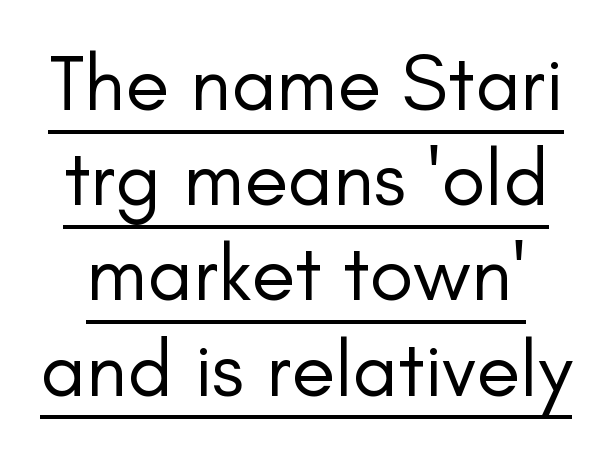
Descenders here cross a horizontal rule under the line. Posture: straight, roman, zero tilt. Weight class: somewhere from thin through regular. Is this a sans? Yes — the strokes have no serifs. Students, note that the glyphs here touch the page at normal intervals. This sample has the flowing, uneven cadence of proportional lettering.
